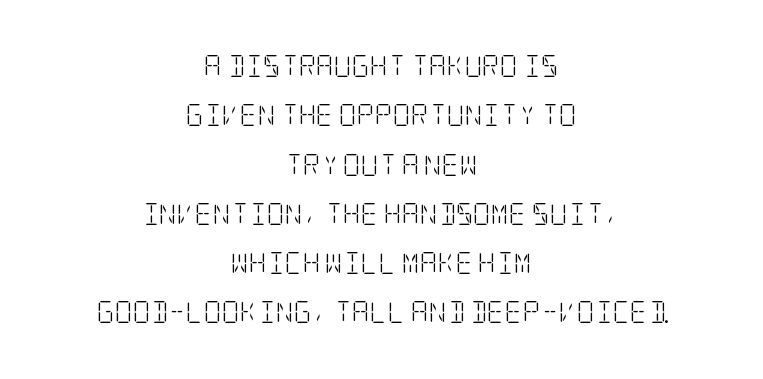
{"italic": "no", "bold": "no", "underline": "no", "align": "center", "line_spacing": "loose", "line_spacing_ratio": 2.24, "letter_spacing": "normal", "letter_spacing_em": 0.0, "glyph_px": 22}
